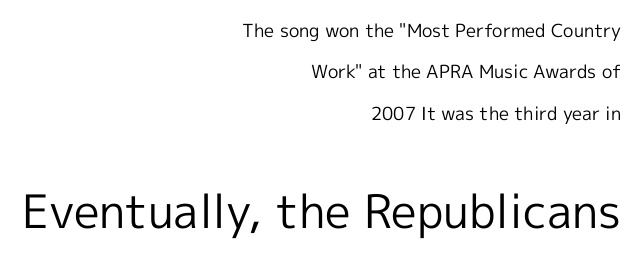
{"serif": "no", "italic": "no", "bold": "no", "weight": "regular", "width": "normal", "x_height": "medium", "monospaced": "no", "underline": "no", "align": "right", "line_spacing": "loose", "line_spacing_ratio": 2.3, "letter_spacing": "normal", "letter_spacing_em": 0.0, "larger_block": "second", "size_ratio": 2.56, "glyph_px": 46}
